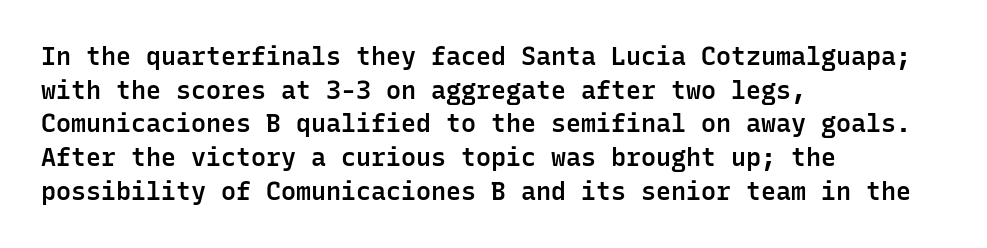
{"italic": "no", "bold": "semi", "underline": "no", "align": "left", "line_spacing": "normal", "line_spacing_ratio": 1.35, "letter_spacing": "normal", "letter_spacing_em": 0.0, "glyph_px": 25}
